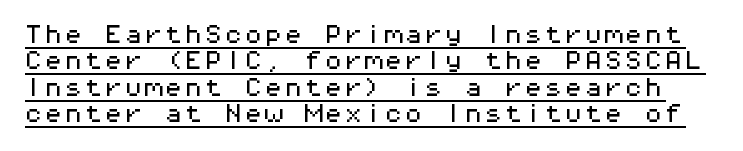
{"italic": "no", "underline": "yes", "line_spacing": "normal", "line_spacing_ratio": 1.32, "letter_spacing": "normal", "letter_spacing_em": 0.0, "glyph_px": 20}
